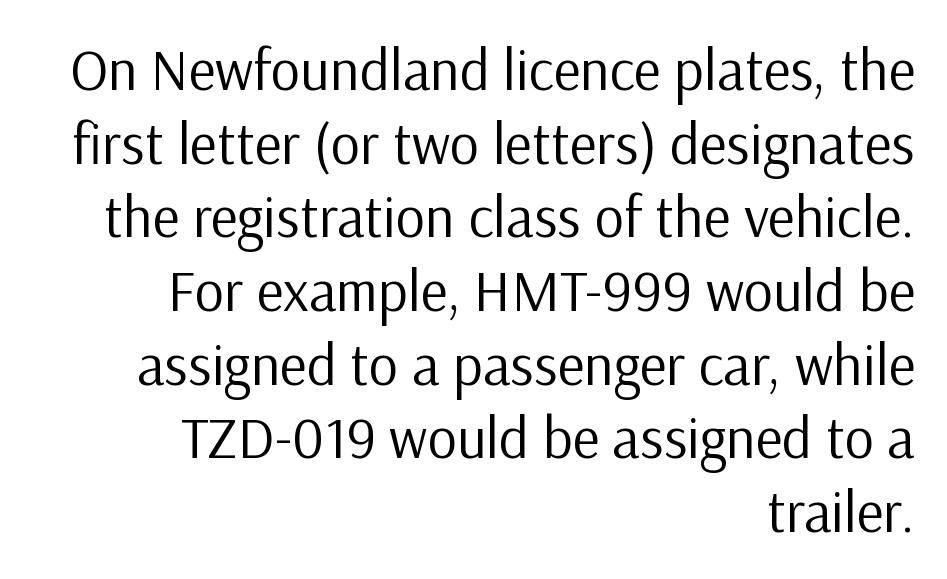
{"serif": "no", "italic": "no", "bold": "no", "weight": "regular", "width": "normal", "stroke_contrast": "low", "x_height": "medium", "monospaced": "no", "underline": "no", "align": "right", "line_spacing": "normal", "line_spacing_ratio": 1.27, "letter_spacing": "normal", "letter_spacing_em": 0.0, "glyph_px": 58}
